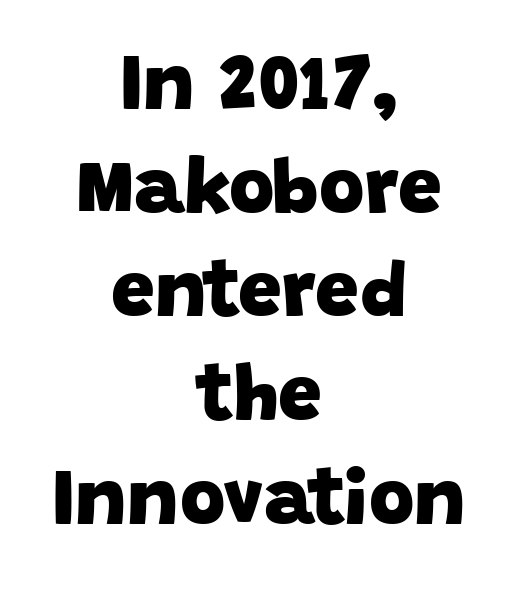
Q: Is the text bold? A: Yes.
Q: Is the typeface a serif or a sans-serif typeface? A: Sans-serif.
Q: Is the text underlined? A: No.
Q: How is the paragraph aligned? A: Centered.
Q: Is the spacing between letters normal or unusually wide? A: Normal.
Q: Is the spacing between lines tight, normal or loose? A: Normal.
Q: Width (condensed, normal, or wide)? A: Normal.
Q: Stroke contrast? A: Low.
Q: x-height? A: Large.
Q: Monospaced? A: No.
